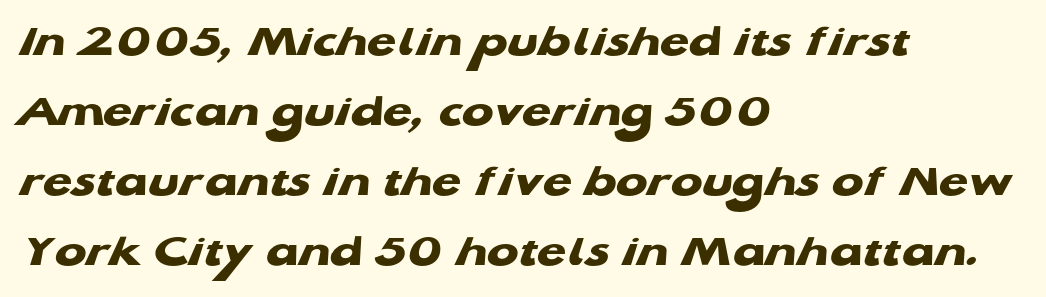
Q: Is the text bold? A: Yes.
Q: Is the typeface a serif or a sans-serif typeface? A: Sans-serif.
Q: Is the text underlined? A: No.
Q: How is the paragraph aligned? A: Left-aligned.
Q: Is the spacing between letters normal or unusually wide? A: Normal.
Q: Is the spacing between lines tight, normal or loose? A: Normal.
Q: Width (condensed, normal, or wide)? A: Wide.
Q: Stroke contrast? A: Low.
Q: x-height? A: Medium.
Q: Monospaced? A: No.
